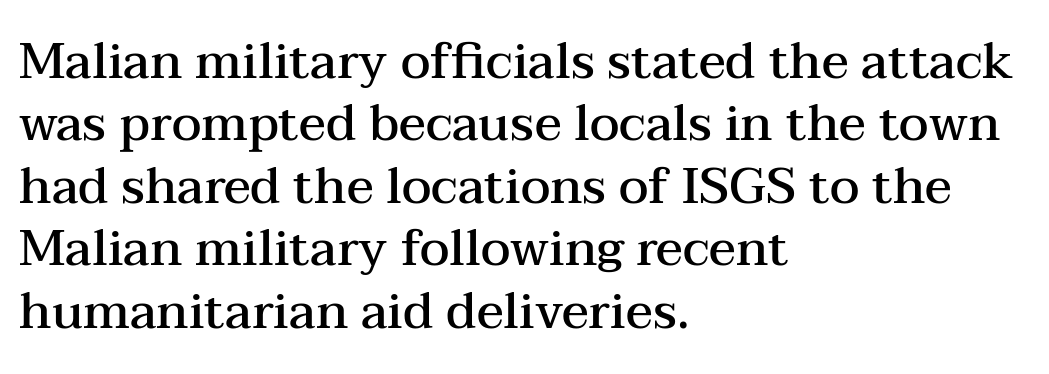
Q: Is the text bold? A: Semi-bold.
Q: Is the text italic (slanted)? A: No, it is upright.
Q: Is the typeface a serif or a sans-serif typeface? A: Serif.
Q: Is the text underlined? A: No.
Q: How is the paragraph aligned? A: Left-aligned.
Q: Is the spacing between letters normal or unusually wide? A: Normal.
Q: Is the spacing between lines tight, normal or loose? A: Normal.
Q: Width (condensed, normal, or wide)? A: Wide.
Q: Stroke contrast? A: Medium.
Q: x-height? A: Medium.
Q: Monospaced? A: No.
